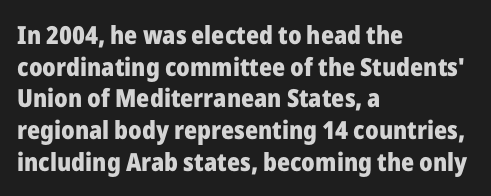
Q: Is the text bold? A: Yes.
Q: Is the text italic (slanted)? A: No, it is upright.
Q: Is the text underlined? A: No.
Q: How is the paragraph aligned? A: Left-aligned.
Q: Is the spacing between letters normal or unusually wide? A: Normal.
Q: Is the spacing between lines tight, normal or loose? A: Normal.
